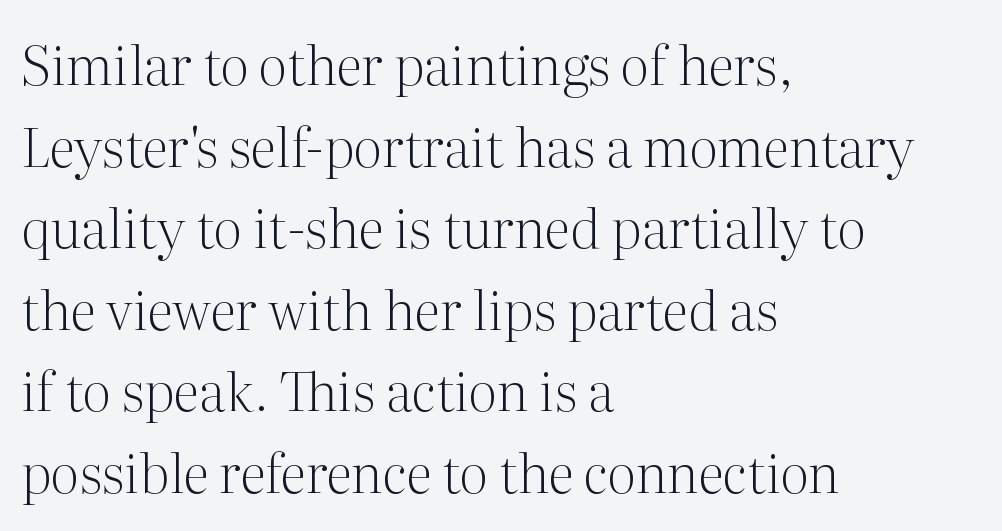
The image shows 54 px light serif type, upright; set left-aligned, normal line spacing (1.51x), normal letter spacing, not underlined; medium stroke contrast and a medium x-height.
